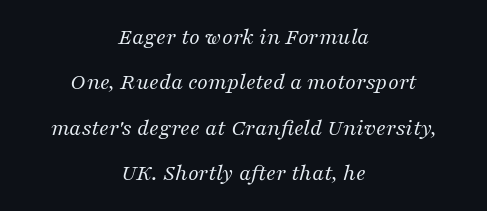
Q: Is the text bold? A: No.
Q: Is the text italic (slanted)? A: Yes, it leans right by about 16 degrees.
Q: Is the text underlined? A: No.
Q: How is the paragraph aligned? A: Centered.
Q: Is the spacing between letters normal or unusually wide? A: Normal.
